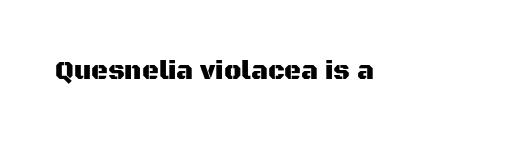
{"italic": "no", "underline": "no", "letter_spacing": "normal", "letter_spacing_em": 0.0, "glyph_px": 26}
